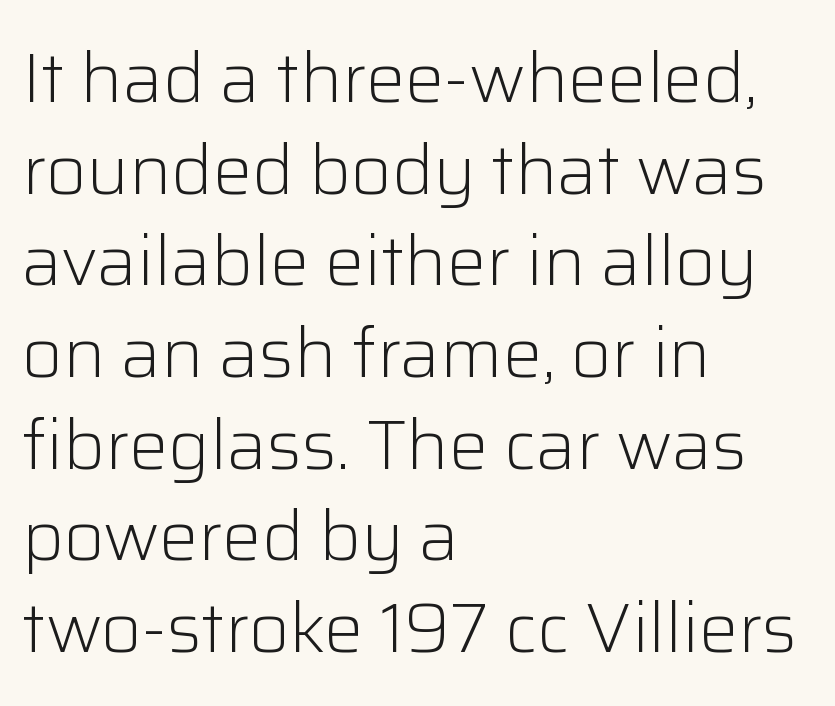
Q: Is the text bold? A: No.
Q: Is the text italic (slanted)? A: No, it is upright.
Q: Is the typeface a serif or a sans-serif typeface? A: Sans-serif.
Q: Is the text underlined? A: No.
Q: How is the paragraph aligned? A: Left-aligned.
Q: Is the spacing between letters normal or unusually wide? A: Normal.
Q: Is the spacing between lines tight, normal or loose? A: Normal.
Q: Width (condensed, normal, or wide)? A: Normal.
Q: Stroke contrast? A: Low.
Q: x-height? A: Medium.
Q: Monospaced? A: No.
